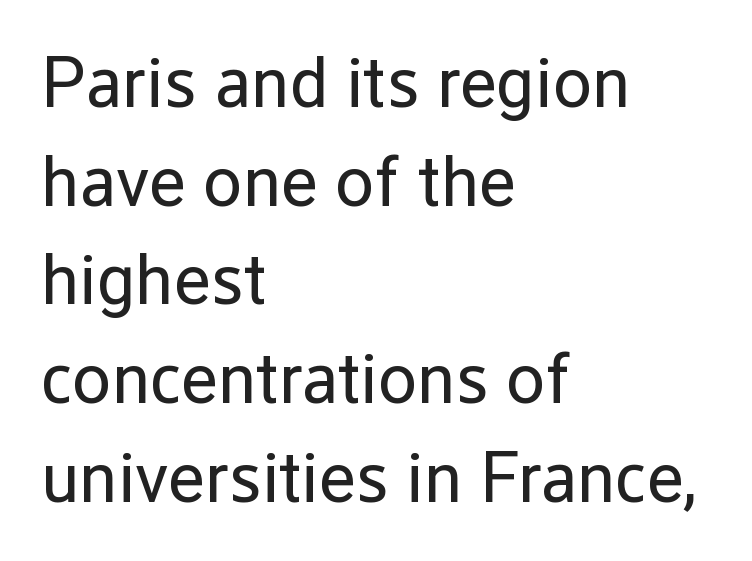
{"serif": "no", "italic": "no", "bold": "no", "weight": "regular", "width": "normal", "stroke_contrast": "low", "x_height": "medium", "monospaced": "no", "underline": "no", "align": "left", "line_spacing": "normal", "line_spacing_ratio": 1.39, "letter_spacing": "normal", "letter_spacing_em": 0.0, "glyph_px": 71}
